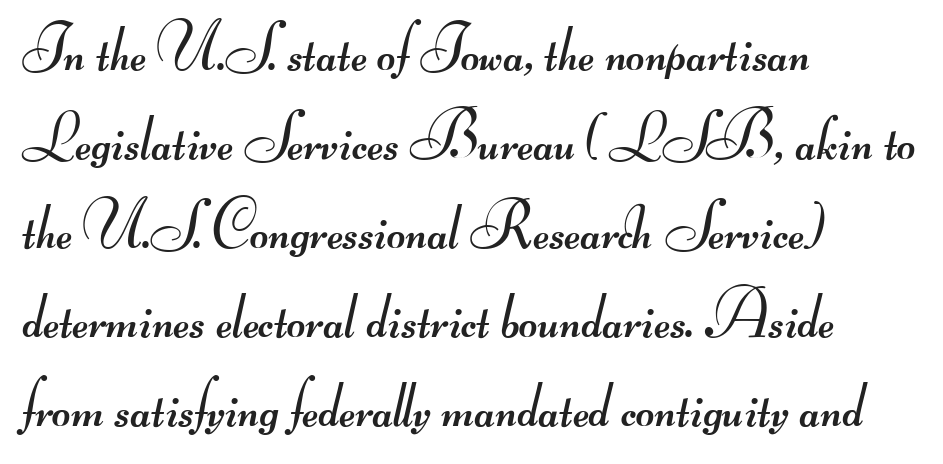
The image shows 64 px regular-weight, wide sans-serif type; set left-aligned, normal line spacing (1.39x), normal letter spacing, not underlined; medium stroke contrast.
